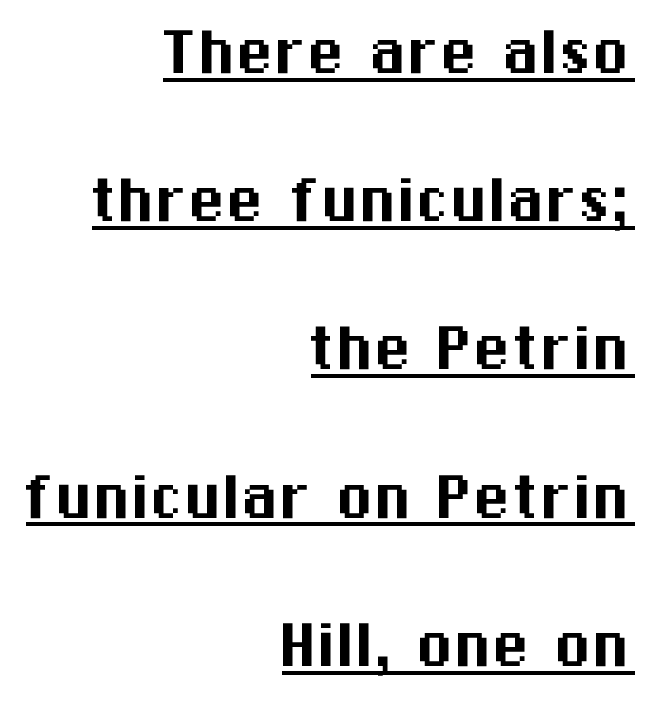
Has an underline been added? It has. Short note: letters normally spaced. A flush-right, rag-left setting is used for this passage. This is sans-serif lettering, the kind often seen on screens and signage. Note the varied advance widths — an 'i' is clearly narrower than an 'm'. Widely set lines give the paragraph a tall, airy silhouette.
